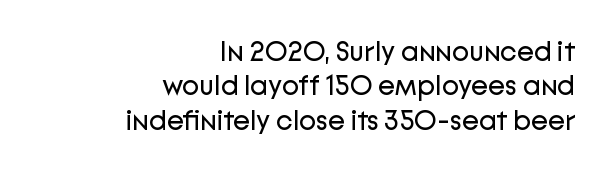
Q: Is the text bold? A: No.
Q: Is the text italic (slanted)? A: No, it is upright.
Q: Is the typeface a serif or a sans-serif typeface? A: Sans-serif.
Q: Is the text underlined? A: No.
Q: How is the paragraph aligned? A: Right-aligned.
Q: Is the spacing between letters normal or unusually wide? A: Normal.
Q: Width (condensed, normal, or wide)? A: Normal.
Q: Stroke contrast? A: Low.
Q: x-height? A: Medium.
Q: Monospaced? A: No.
